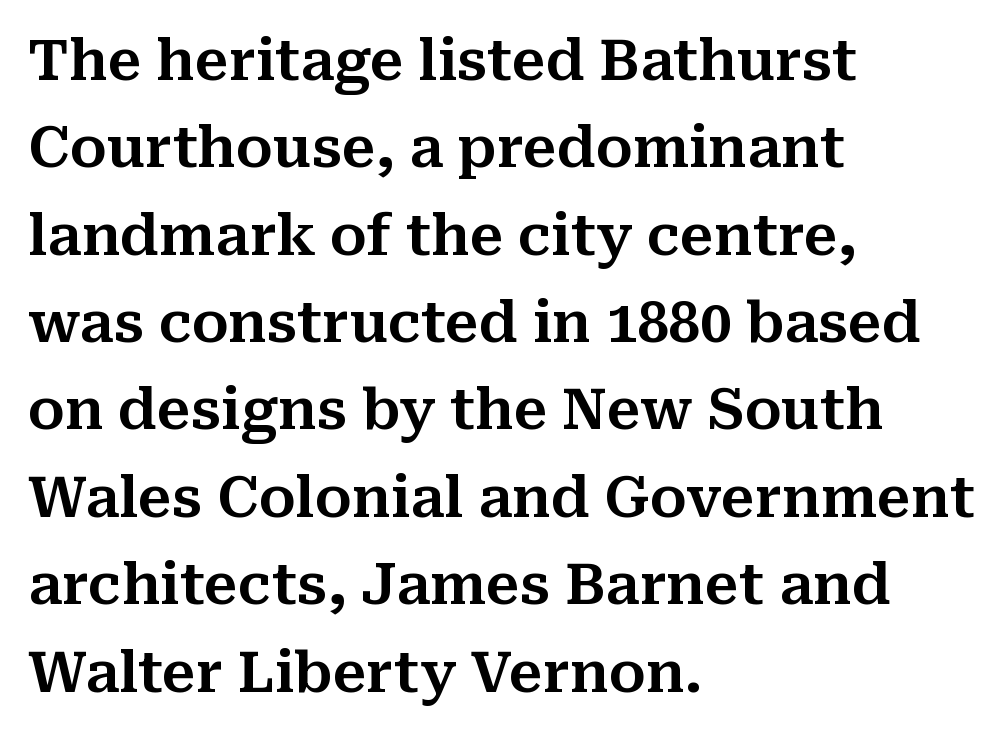
Q: Is the text italic (slanted)? A: No, it is upright.
Q: Is the typeface a serif or a sans-serif typeface? A: Serif.
Q: Is the text underlined? A: No.
Q: How is the paragraph aligned? A: Left-aligned.
Q: Is the spacing between letters normal or unusually wide? A: Normal.
Q: Is the spacing between lines tight, normal or loose? A: Normal.
Q: Width (condensed, normal, or wide)? A: Normal.
Q: Stroke contrast? A: Medium.
Q: x-height? A: Medium.
Q: Monospaced? A: No.
